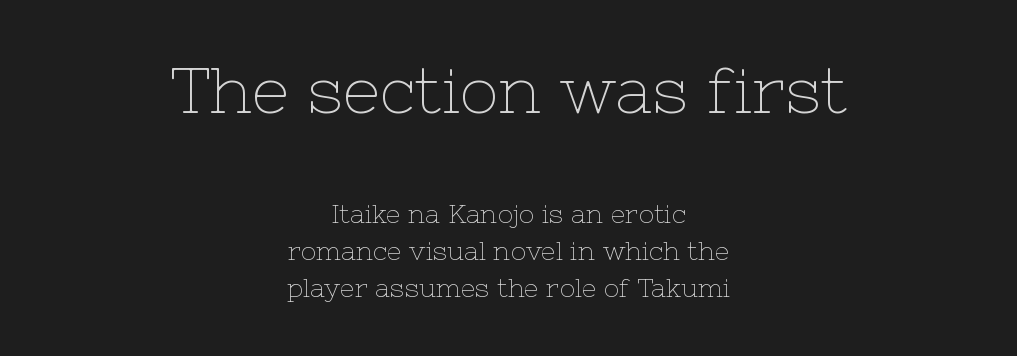
{"serif": "yes", "italic": "no", "bold": "no", "weight": "thin", "width": "normal", "stroke_contrast": "low", "x_height": "medium", "monospaced": "no", "underline": "no", "align": "center", "line_spacing": "normal", "line_spacing_ratio": 1.44, "letter_spacing": "normal", "letter_spacing_em": 0.0, "larger_block": "first", "size_ratio": 2.5, "glyph_px": 65}
